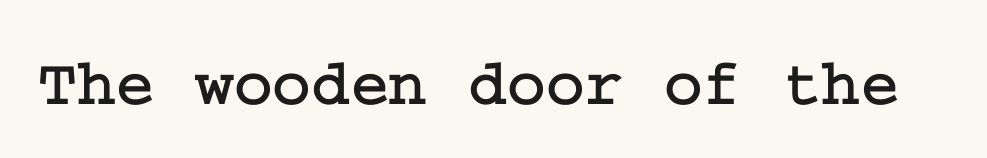
Q: Is the text italic (slanted)? A: No, it is upright.
Q: Is the typeface a serif or a sans-serif typeface? A: Serif.
Q: Is the text underlined? A: No.
Q: Is the spacing between letters normal or unusually wide? A: Normal.
Q: Width (condensed, normal, or wide)? A: Normal.
Q: Stroke contrast? A: Low.
Q: x-height? A: Medium.
